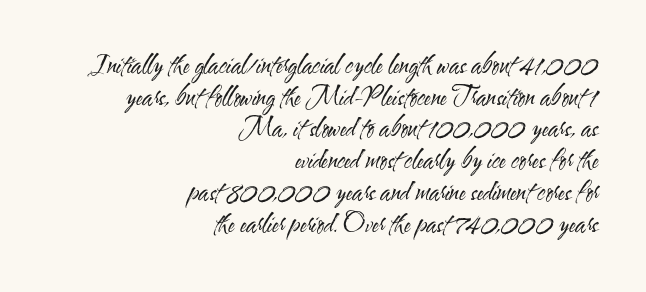
{"bold": "no", "underline": "no", "align": "right", "line_spacing": "normal", "line_spacing_ratio": 1.27, "letter_spacing": "normal", "letter_spacing_em": 0.0, "glyph_px": 25}
